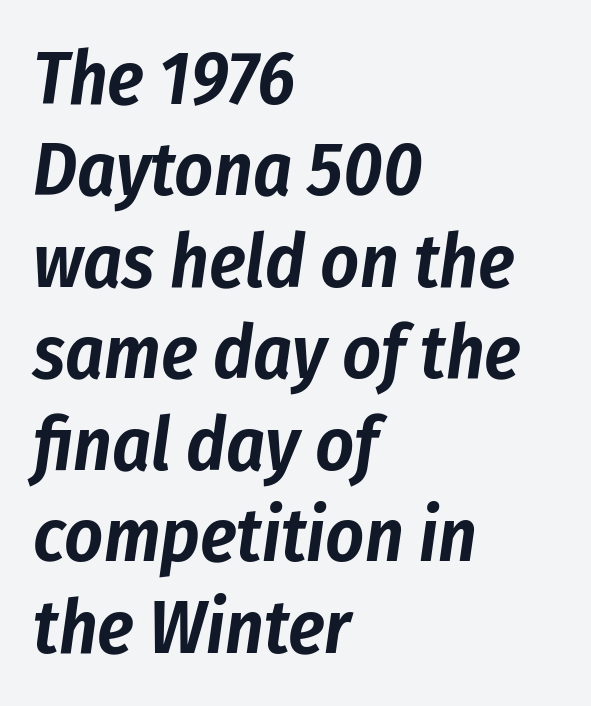
Q: Is the text italic (slanted)? A: Yes, it leans right by about 8 degrees.
Q: Is the text underlined? A: No.
Q: How is the paragraph aligned? A: Left-aligned.
Q: Is the spacing between letters normal or unusually wide? A: Normal.
Q: Width (condensed, normal, or wide)? A: Condensed.
Q: Stroke contrast? A: Low.
Q: x-height? A: Medium.
Q: Monospaced? A: No.
